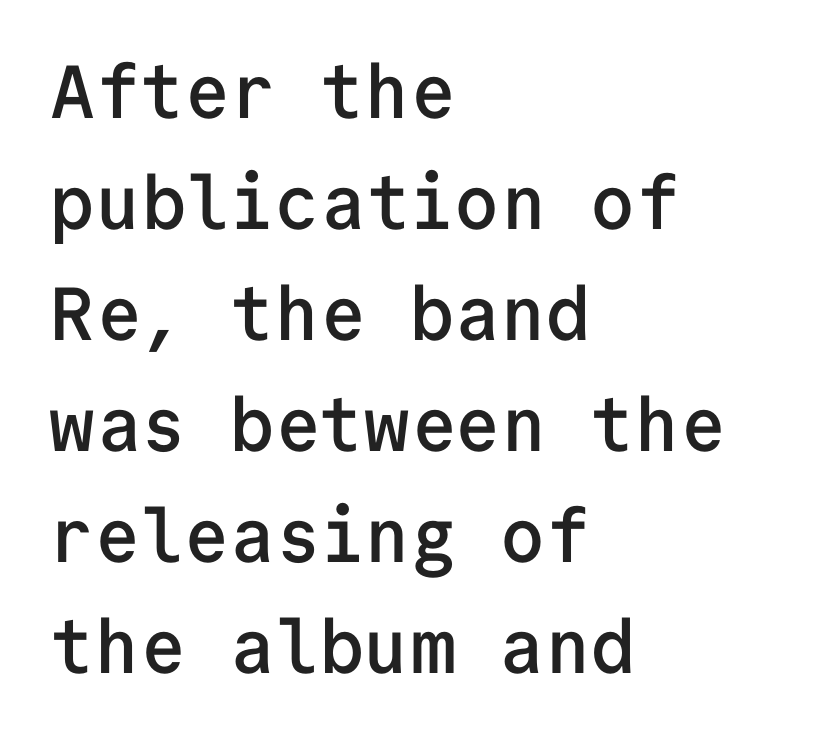
The passage is arranged the way most books set body copy — flush left. The font is running at a semibold setting, under full bold. Spacing between characters is what you'd get straight out of the box. Beneath every word, the page is bare. Line spacing here is normal.
